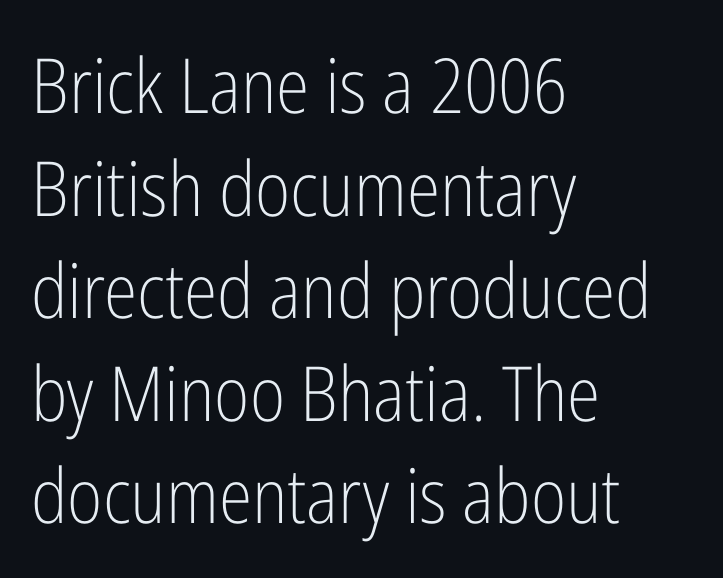
{"serif": "no", "italic": "no", "bold": "no", "weight": "light", "width": "condensed", "stroke_contrast": "low", "x_height": "medium", "monospaced": "no", "underline": "no", "align": "left", "line_spacing": "normal", "line_spacing_ratio": 1.35, "letter_spacing": "normal", "letter_spacing_em": 0.0, "glyph_px": 76}
